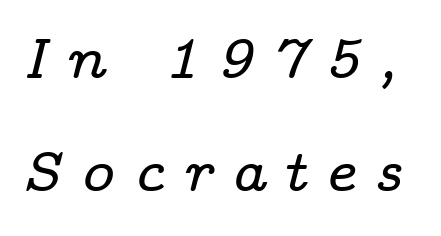
{"serif": "yes", "italic": "yes", "lean": "right", "slant_degrees": 14, "width": "wide", "stroke_contrast": "low", "x_height": "medium", "monospaced": "no", "underline": "no", "line_spacing": "loose", "line_spacing_ratio": 2.02, "letter_spacing": "wide", "letter_spacing_em": 0.32, "glyph_px": 56}
